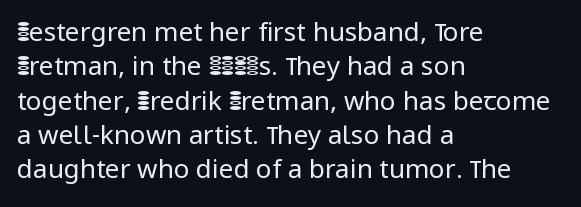
{"italic": "no", "bold": "no", "underline": "no", "align": "left", "line_spacing": "normal", "line_spacing_ratio": 1.32, "letter_spacing": "normal", "letter_spacing_em": 0.0, "glyph_px": 26}
